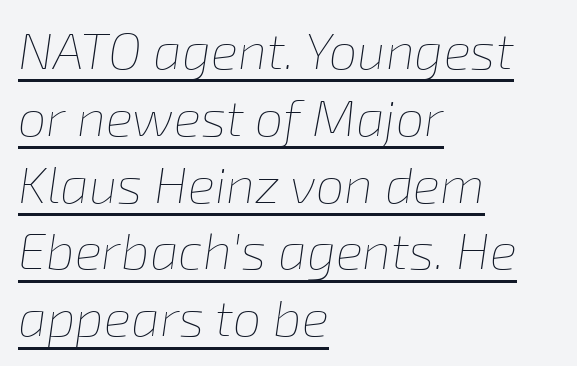
These glyphs show unthickened strokes, regular width or finer. Does the copy run flush right? No — it runs flush left. The horizontal fit of the characters is conventional and even. The sample's only ornament is a line tracing under the words. A typesetter would call this proportional, since set widths differ per character.
